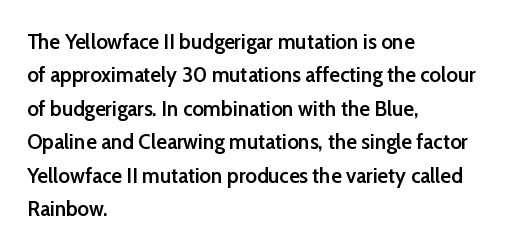
The image shows 22 px text type, upright; set left-aligned, normal line spacing (1.52x), normal letter spacing, not underlined.
